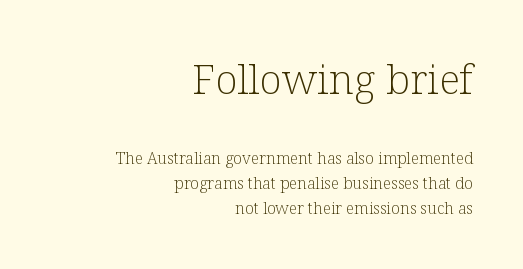
Q: Is the text bold? A: No.
Q: Is the text italic (slanted)? A: No, it is upright.
Q: Is the typeface a serif or a sans-serif typeface? A: Serif.
Q: Is the text underlined? A: No.
Q: How is the paragraph aligned? A: Right-aligned.
Q: Is the spacing between letters normal or unusually wide? A: Normal.
Q: Is the spacing between lines tight, normal or loose? A: Normal.
Q: Which block of text is set in a larger size, the first (top) or the second (bottom)? A: The first (top) one.
Q: Width (condensed, normal, or wide)? A: Normal.
Q: Stroke contrast? A: Low.
Q: x-height? A: Medium.
Q: Monospaced? A: No.
